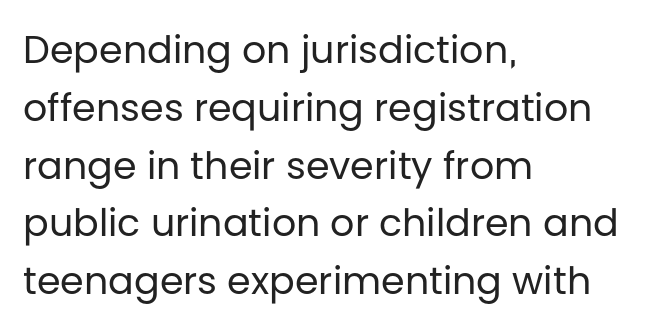
The image shows 38 px regular-weight sans-serif type, upright; set left-aligned, normal line spacing (1.52x), normal letter spacing, not underlined; low stroke contrast and a large x-height.
